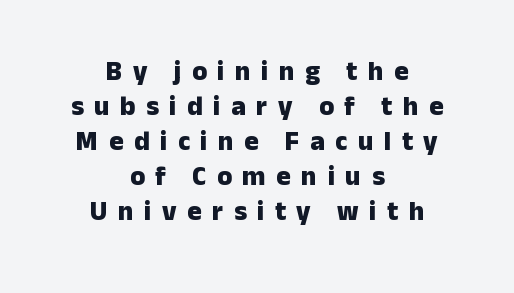
Q: Is the text bold? A: Yes.
Q: Is the text italic (slanted)? A: No, it is upright.
Q: Is the text underlined? A: No.
Q: How is the paragraph aligned? A: Centered.
Q: Is the spacing between letters normal or unusually wide? A: Unusually wide.
Q: Is the spacing between lines tight, normal or loose? A: Normal.
